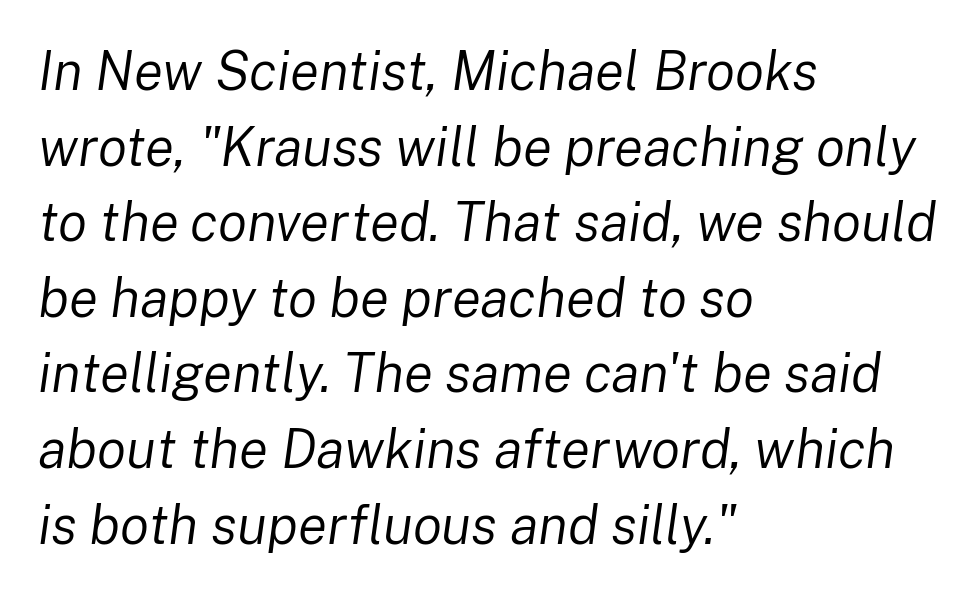
These lines were composed using italics. The leading is moderate, giving the passage an even texture. Honestly, there is no underline to notice here at all. You could not count columns in this text — the font is proportionally spaced. This rendering uses left alignment, leaving the right contour irregular. Caption: face not bold, strokes unweighted.
